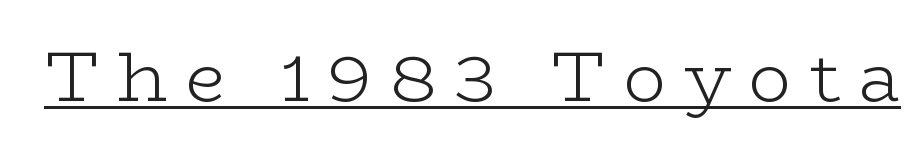
{"serif": "yes", "italic": "no", "bold": "no", "weight": "light", "width": "wide", "stroke_contrast": "low", "x_height": "medium", "monospaced": "no", "underline": "yes", "letter_spacing": "wide", "letter_spacing_em": 0.25, "glyph_px": 71}
